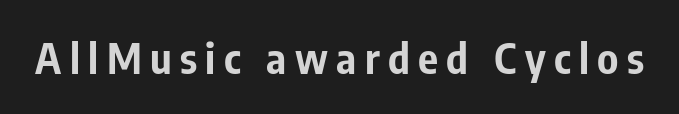
Anything drawn beneath the words? Only blank space. Heavy-handed strokes throughout: this text is bold. Proportional: the letters do not fall into vertical columns. A sans-serif font was chosen for this passage.
